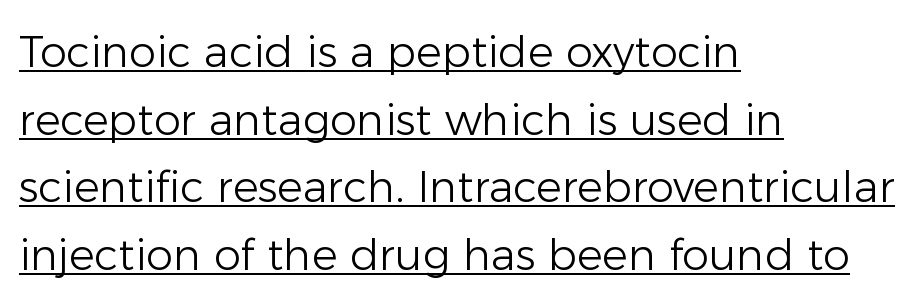
A typesetter would call this proportional, since set widths differ per character. The characters display no serif detailing; their extremities are plain. Letter spacing: default. Stroke mass is kept to a normal reading level or below. This is underlined copy, the kind a proofreader might mark for attention.
